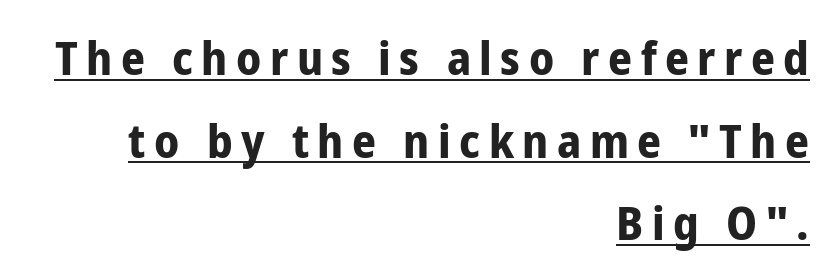
A typesetter would label this face a sans. Here the designer chose a conventional face with non-uniform glyph widths. Like a heading marked for emphasis, these lines bear an underscore. Alignment: flush right.
